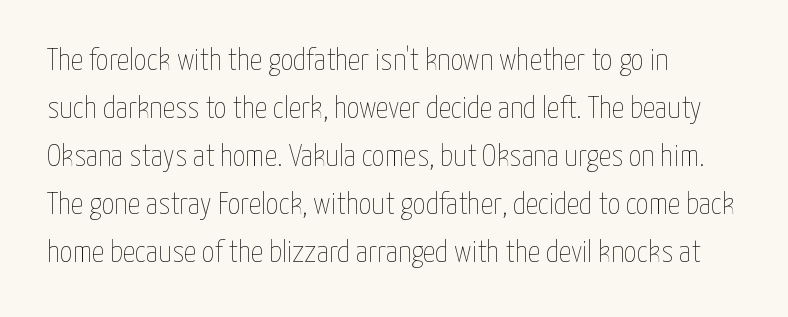
Q: Is the text bold? A: No.
Q: Is the text italic (slanted)? A: No, it is upright.
Q: Is the text underlined? A: No.
Q: How is the paragraph aligned? A: Left-aligned.
Q: Is the spacing between letters normal or unusually wide? A: Normal.
Q: Is the spacing between lines tight, normal or loose? A: Normal.
Q: Width (condensed, normal, or wide)? A: Condensed.
Q: Stroke contrast? A: Low.
Q: x-height? A: Medium.
Q: Monospaced? A: No.
